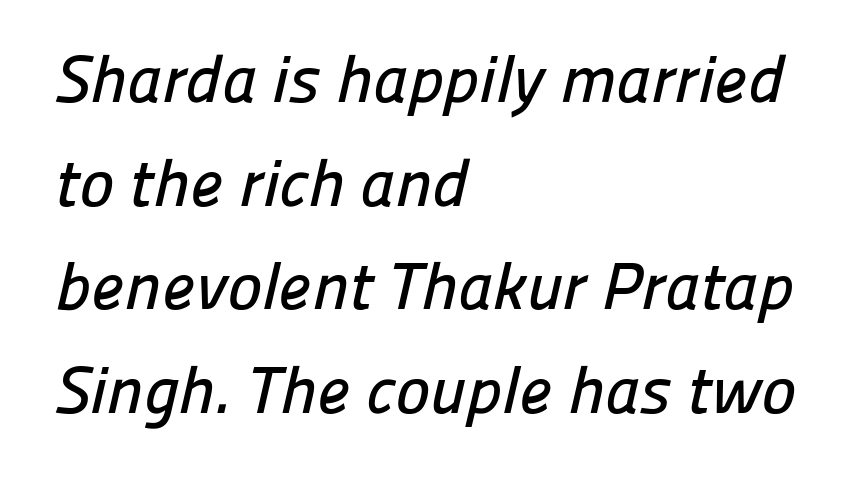
{"serif": "no", "width": "normal", "stroke_contrast": "low", "x_height": "medium", "monospaced": "no", "underline": "no", "align": "left", "line_spacing": "normal", "line_spacing_ratio": 1.57, "letter_spacing": "normal", "letter_spacing_em": 0.0, "glyph_px": 66}
